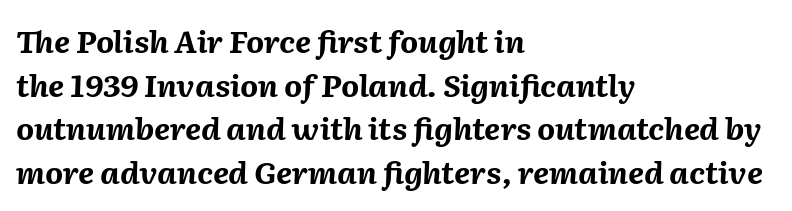
The image shows 31 px bold type, italic (leaning right); set left-aligned, normal line spacing (1.41x), normal letter spacing, not underlined; medium stroke contrast and a medium x-height.
